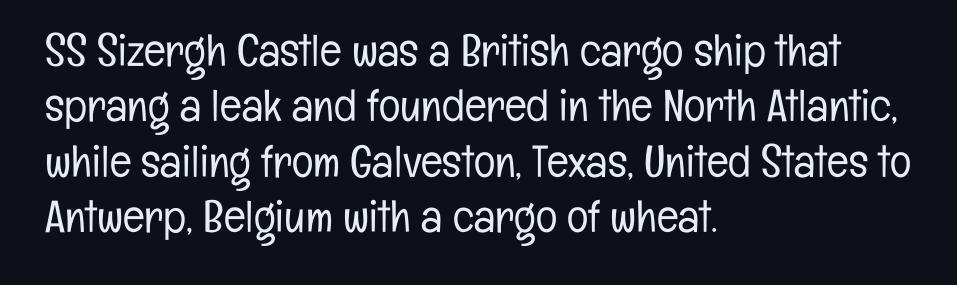
The image shows 45 px light, condensed sans-serif type, upright; set left-aligned, line spacing 1.23x, normal letter spacing, not underlined; low stroke contrast and a medium x-height.
